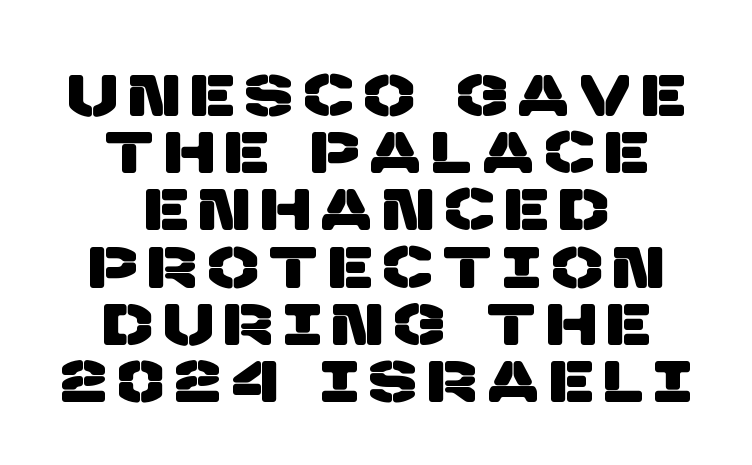
{"serif": "no", "width": "normal", "stroke_contrast": "low", "x_height": "large", "monospaced": "no", "underline": "no", "align": "center", "line_spacing": "tight", "line_spacing_ratio": 0.97, "letter_spacing": "wide", "letter_spacing_em": 0.21, "glyph_px": 59}
